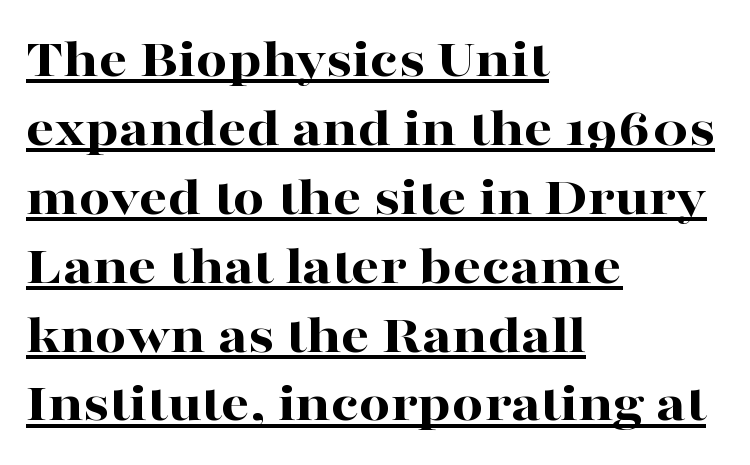
{"serif": "yes", "italic": "no", "bold": "yes", "weight": "bold", "width": "wide", "stroke_contrast": "high", "x_height": "medium", "monospaced": "no", "underline": "yes", "align": "left", "line_spacing_ratio": 1.23, "letter_spacing": "normal", "letter_spacing_em": 0.0, "glyph_px": 56}
